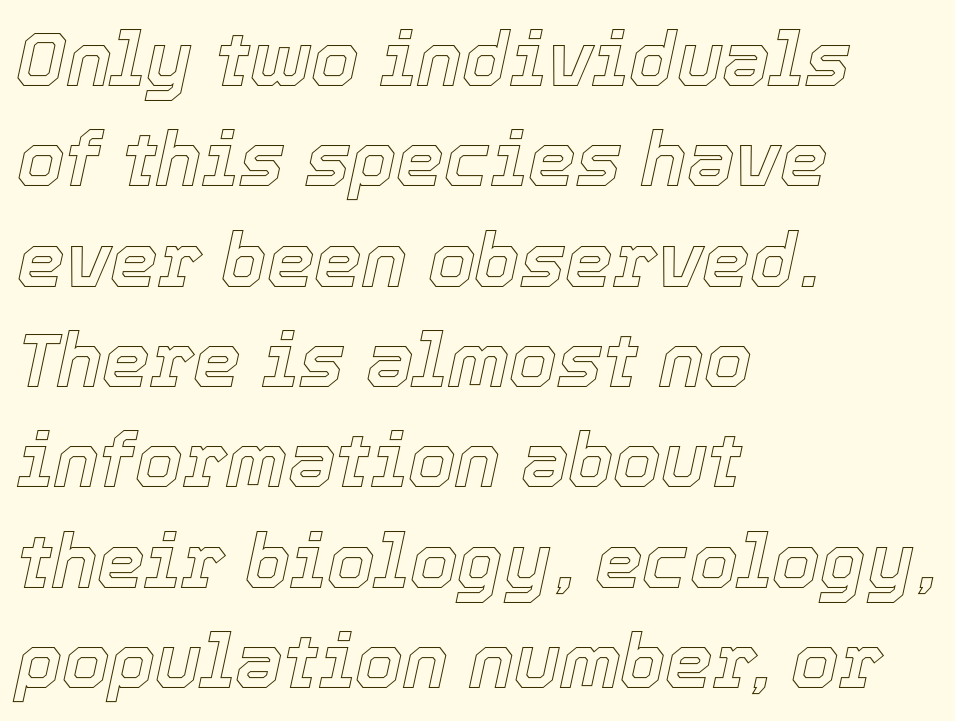
The rendering uses natural spacing where letterforms have individual widths. Nobody drew a line under any word here. Evenly set lines give the paragraph a standard silhouette. The ragged edge is on the right, which tells us the setting is flush left.
